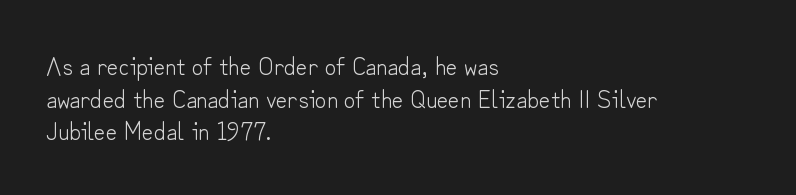
What's the leading like? Ordinary, nothing unusual. The passage shown has conventional tracking throughout. The typography opts for an upright posture over an oblique one. The passage is arranged the way most books set body copy — flush left.
